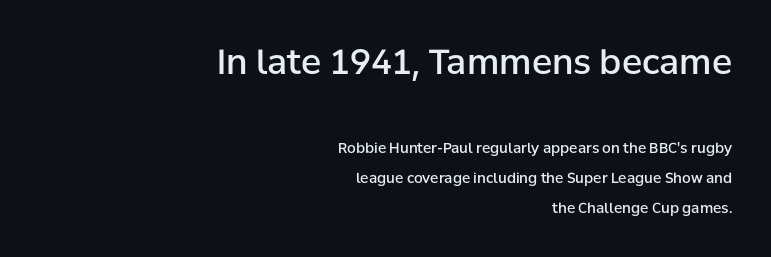
The font is running at a semibold setting, under full bold. Quick note: underline off. Compared with typical body copy, the letter spacing here is the same. These lines stand farther apart than default settings would place them.
